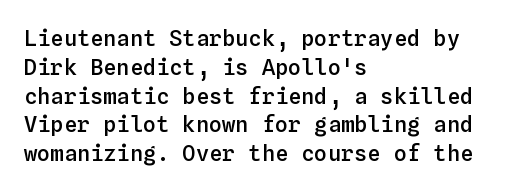
{"italic": "no", "bold": "semi", "underline": "no", "align": "left", "line_spacing": "normal", "line_spacing_ratio": 1.31, "letter_spacing": "normal", "letter_spacing_em": 0.0, "glyph_px": 22}
